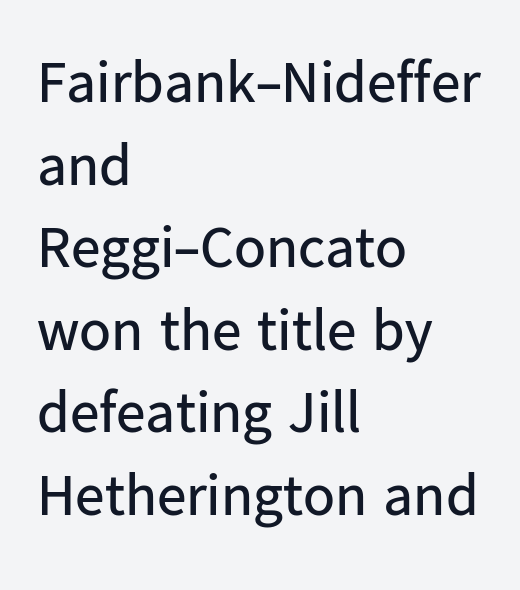
The image shows 59 px regular-weight sans-serif type, upright; set left-aligned, normal line spacing (1.4x), normal letter spacing, not underlined; low stroke contrast and a medium x-height.
